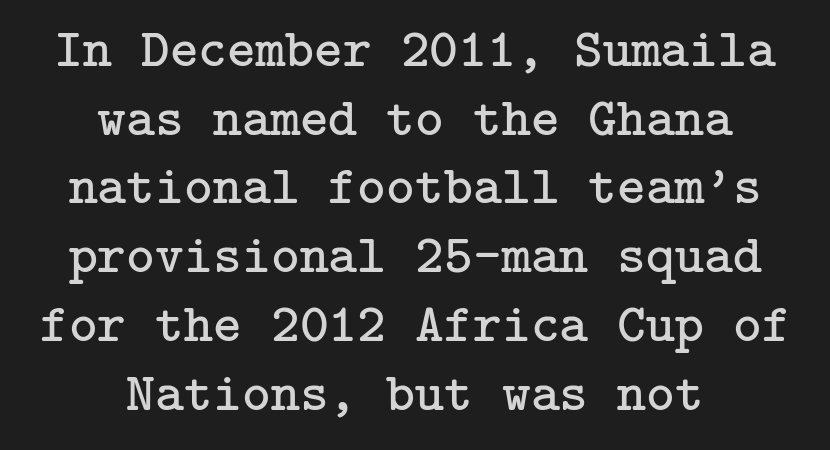
Q: Is the text bold? A: No.
Q: Is the text italic (slanted)? A: No, it is upright.
Q: Is the typeface a serif or a sans-serif typeface? A: Serif.
Q: Is the text underlined? A: No.
Q: How is the paragraph aligned? A: Centered.
Q: Is the spacing between letters normal or unusually wide? A: Normal.
Q: Is the spacing between lines tight, normal or loose? A: Normal.
Q: Width (condensed, normal, or wide)? A: Normal.
Q: Stroke contrast? A: Low.
Q: x-height? A: Medium.
